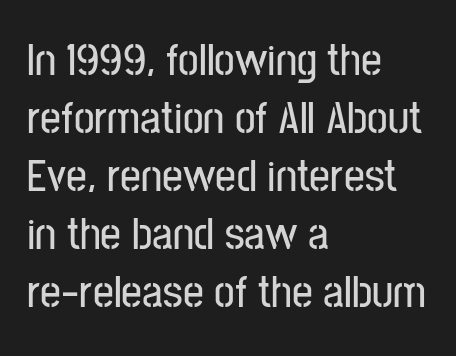
Q: Is the text italic (slanted)? A: No, it is upright.
Q: Is the typeface a serif or a sans-serif typeface? A: Sans-serif.
Q: Is the text underlined? A: No.
Q: How is the paragraph aligned? A: Left-aligned.
Q: Is the spacing between letters normal or unusually wide? A: Normal.
Q: Is the spacing between lines tight, normal or loose? A: Normal.
Q: Width (condensed, normal, or wide)? A: Condensed.
Q: Stroke contrast? A: Low.
Q: x-height? A: Medium.
Q: Monospaced? A: No.
